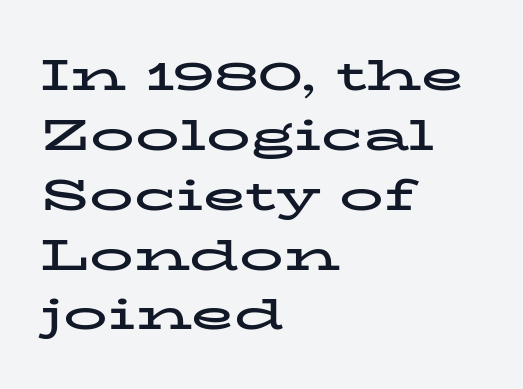
These lines were composed using upright roman letters. Stroke terminals: seriffed. A dark, heavy texture on the line: the type is bold. The paragraph shown leans on its left margin.
